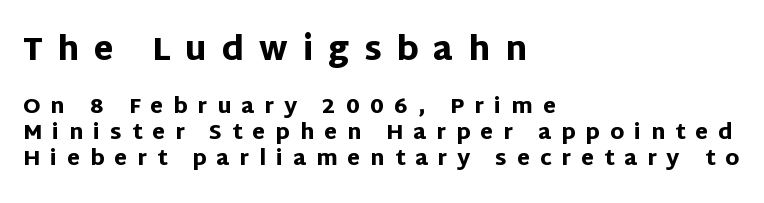
{"serif": "no", "italic": "no", "bold": "yes", "weight": "heavy", "width": "normal", "stroke_contrast": "low", "x_height": "large", "monospaced": "no", "underline": "no", "align": "left", "line_spacing_ratio": 1.23, "letter_spacing": "wide", "letter_spacing_em": 0.47, "larger_block": "first", "size_ratio": 1.52, "glyph_px": 32}
